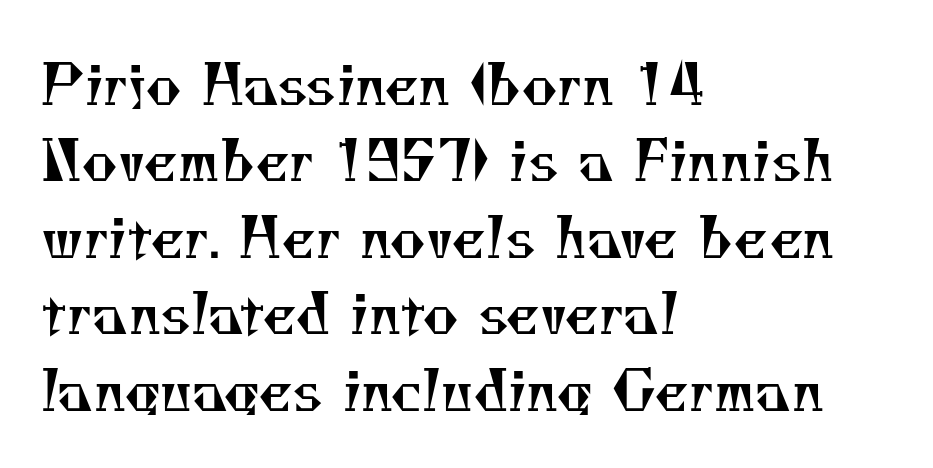
Q: Is the text bold? A: No.
Q: Is the typeface a serif or a sans-serif typeface? A: Serif.
Q: Is the text underlined? A: No.
Q: How is the paragraph aligned? A: Left-aligned.
Q: Is the spacing between letters normal or unusually wide? A: Normal.
Q: Is the spacing between lines tight, normal or loose? A: Normal.
Q: Width (condensed, normal, or wide)? A: Normal.
Q: Stroke contrast? A: Medium.
Q: x-height? A: Small.
Q: Monospaced? A: No.
